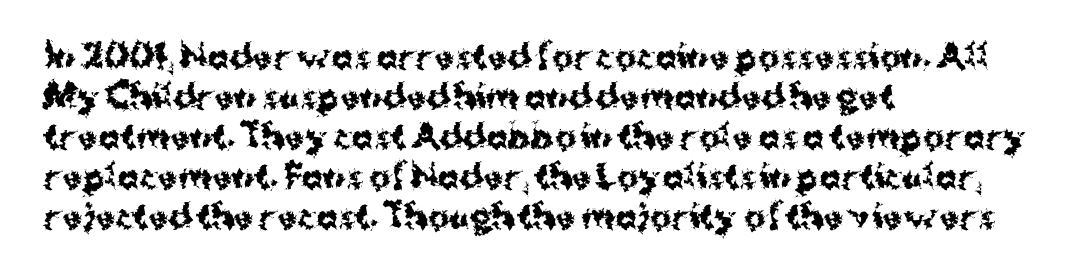
The image shows 32 px bold sans-serif type, upright; set left-aligned, normal line spacing (1.25x), normal letter spacing, not underlined; medium stroke contrast and a medium x-height.
